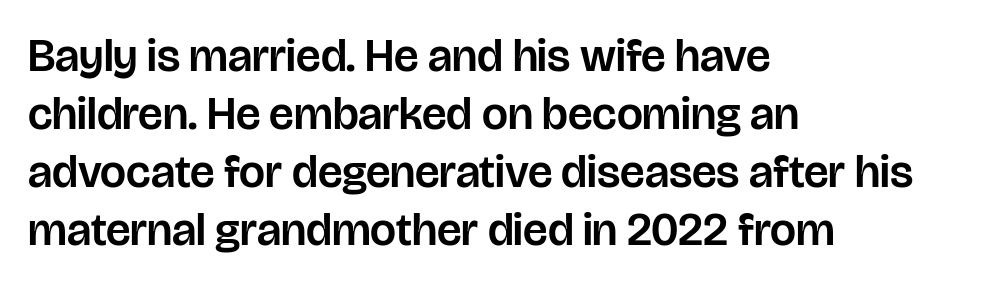
{"serif": "no", "italic": "no", "width": "normal", "stroke_contrast": "low", "x_height": "large", "monospaced": "no", "underline": "no", "align": "left", "line_spacing": "normal", "line_spacing_ratio": 1.26, "letter_spacing": "normal", "letter_spacing_em": 0.0, "glyph_px": 46}
